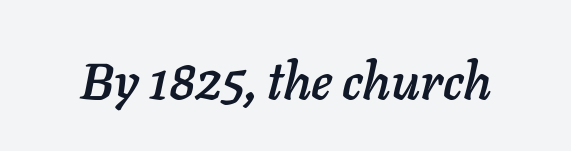
Q: Is the text italic (slanted)? A: Yes, it leans right by about 11 degrees.
Q: Is the text underlined? A: No.
Q: Is the spacing between letters normal or unusually wide? A: Normal.
Q: Width (condensed, normal, or wide)? A: Normal.
Q: Stroke contrast? A: Low.
Q: x-height? A: Medium.
Q: Monospaced? A: No.
